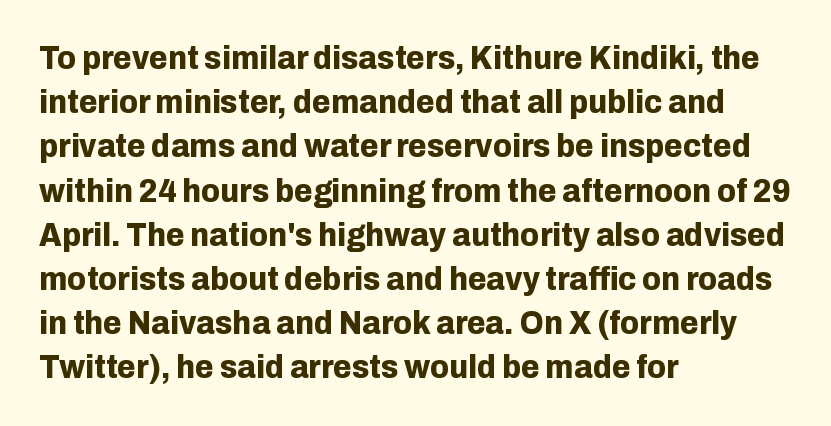
{"serif": "no", "italic": "no", "bold": "yes", "weight": "bold", "width": "normal", "stroke_contrast": "low", "x_height": "medium", "monospaced": "no", "underline": "no", "align": "left", "line_spacing": "normal", "line_spacing_ratio": 1.3, "letter_spacing": "normal", "letter_spacing_em": 0.0, "glyph_px": 34}
